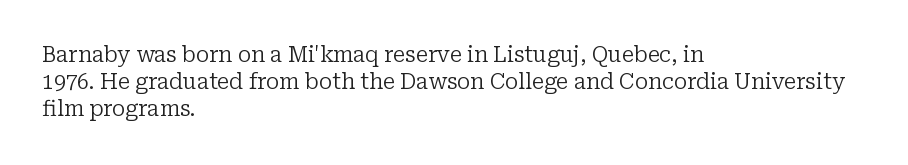
The passage shown is not underscored anywhere. Summary of vertical rhythm: regular, with standard interline spacing. The rag falls on the right side of this text block. Notice how the stems are strictly vertical — no italics here. Vertical stems look standard width or narrower in stroke.
